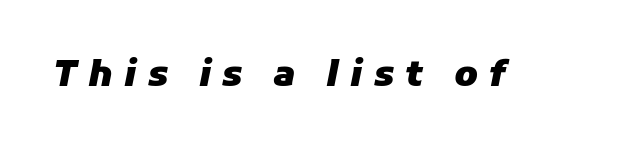
Q: Is the text bold? A: Yes.
Q: Is the text italic (slanted)? A: Yes, it leans right by about 11 degrees.
Q: Is the text underlined? A: No.
Q: Is the spacing between letters normal or unusually wide? A: Unusually wide.
Q: Width (condensed, normal, or wide)? A: Normal.
Q: Stroke contrast? A: Low.
Q: x-height? A: Medium.
Q: Monospaced? A: No.
